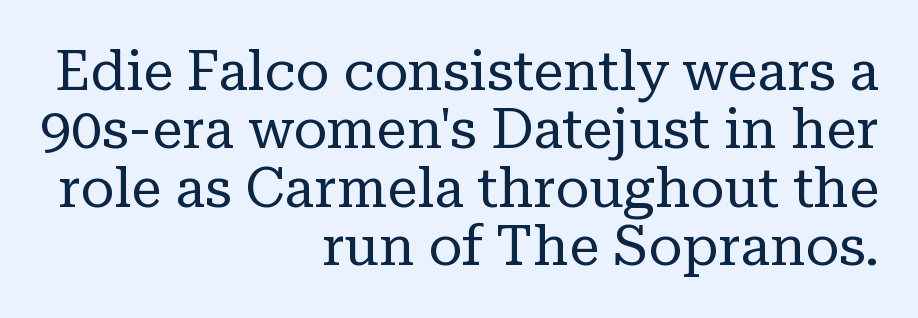
Q: Is the text bold? A: No.
Q: Is the text italic (slanted)? A: No, it is upright.
Q: Is the typeface a serif or a sans-serif typeface? A: Serif.
Q: Is the text underlined? A: No.
Q: How is the paragraph aligned? A: Right-aligned.
Q: Is the spacing between letters normal or unusually wide? A: Normal.
Q: Is the spacing between lines tight, normal or loose? A: Tight.
Q: Width (condensed, normal, or wide)? A: Normal.
Q: Stroke contrast? A: Low.
Q: x-height? A: Medium.
Q: Monospaced? A: No.
